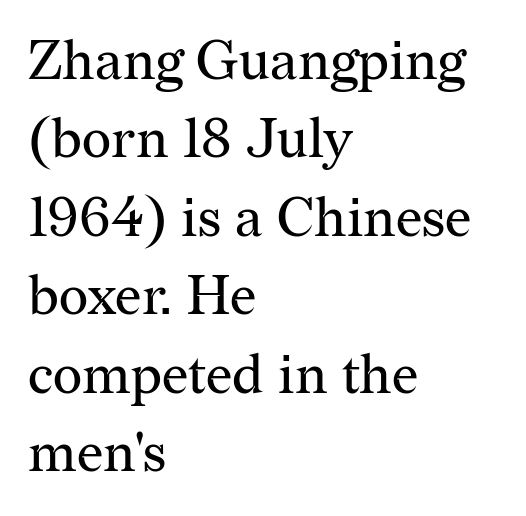
Q: Is the text bold? A: No.
Q: Is the text italic (slanted)? A: No, it is upright.
Q: Is the typeface a serif or a sans-serif typeface? A: Serif.
Q: Is the text underlined? A: No.
Q: How is the paragraph aligned? A: Left-aligned.
Q: Is the spacing between letters normal or unusually wide? A: Normal.
Q: Is the spacing between lines tight, normal or loose? A: Normal.
Q: Width (condensed, normal, or wide)? A: Normal.
Q: Stroke contrast? A: Medium.
Q: x-height? A: Medium.
Q: Monospaced? A: No.
